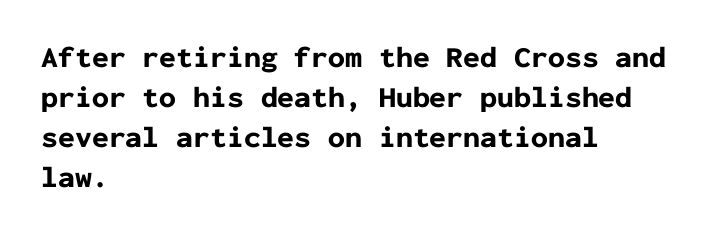
Q: Is the text bold? A: Yes.
Q: Is the text italic (slanted)? A: No, it is upright.
Q: Is the typeface a serif or a sans-serif typeface? A: Sans-serif.
Q: Is the text underlined? A: No.
Q: How is the paragraph aligned? A: Left-aligned.
Q: Is the spacing between letters normal or unusually wide? A: Normal.
Q: Is the spacing between lines tight, normal or loose? A: Normal.
Q: Width (condensed, normal, or wide)? A: Normal.
Q: Stroke contrast? A: Low.
Q: x-height? A: Medium.
Q: Monospaced? A: Yes.
